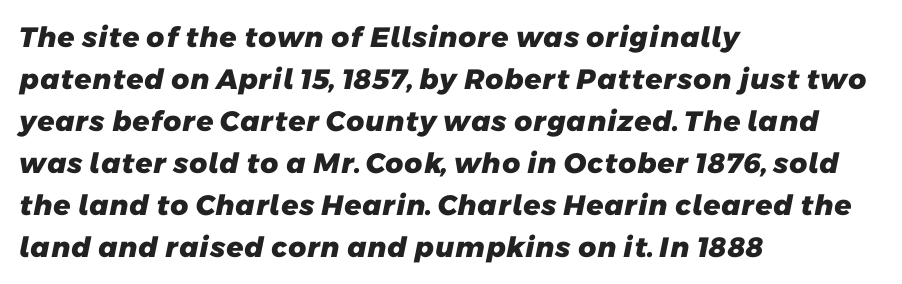
Q: Is the text bold? A: Yes.
Q: Is the typeface a serif or a sans-serif typeface? A: Sans-serif.
Q: Is the text underlined? A: No.
Q: How is the paragraph aligned? A: Left-aligned.
Q: Is the spacing between letters normal or unusually wide? A: Normal.
Q: Is the spacing between lines tight, normal or loose? A: Normal.
Q: Width (condensed, normal, or wide)? A: Normal.
Q: Stroke contrast? A: Low.
Q: x-height? A: Medium.
Q: Monospaced? A: No.
